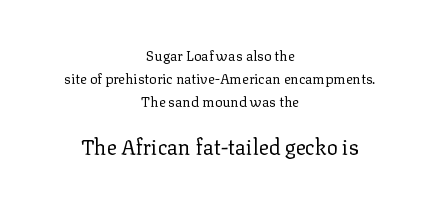
The area under the type is left untouched. Nothing unusual about the tracking: characters are spaced as the font intends. What's the leading like? Ordinary, nothing unusual. This is the regular roman posture of the typeface. Reading down the block, each line starts at a different indent, mirrored at its end.
